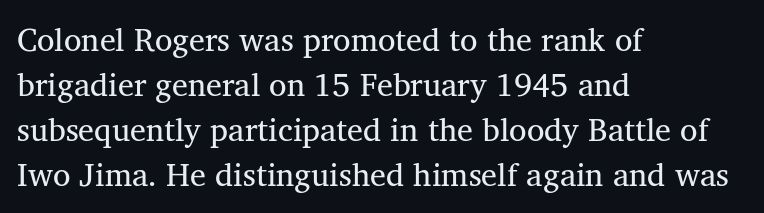
The image shows 32 px regular-weight serif type, upright; set left-aligned, normal line spacing (1.41x), normal letter spacing, not underlined; medium stroke contrast and a medium x-height.
